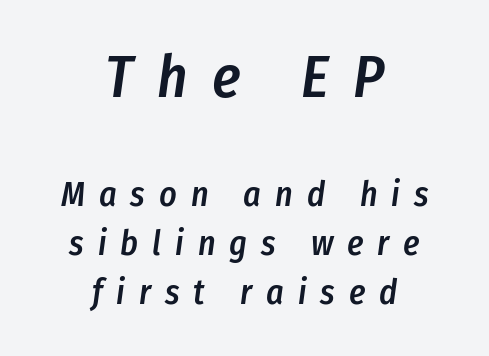
{"italic": "yes", "lean": "right", "slant_degrees": 8, "bold": "semi", "weight": "semibold", "width": "condensed", "stroke_contrast": "low", "x_height": "medium", "monospaced": "no", "underline": "no", "align": "center", "line_spacing": "normal", "line_spacing_ratio": 1.45, "letter_spacing": "wide", "letter_spacing_em": 0.41, "larger_block": "first", "size_ratio": 1.74, "glyph_px": 59}
